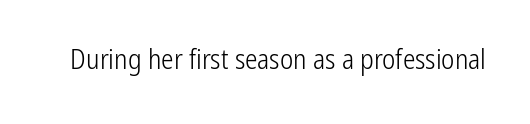
The image shows 28 px light, condensed sans-serif type, upright; set normal letter spacing, not underlined; low stroke contrast and a medium x-height.
